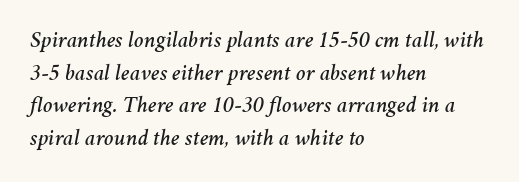
Normally led — the rows are evenly, conventionally spaced. Rule under the text: the space is simply empty. Reading down the block, your eye returns to a fixed left position each line. This sample uses plain, unmodified letter spacing. Characters are canted at an angle relative to the baseline's perpendicular.
